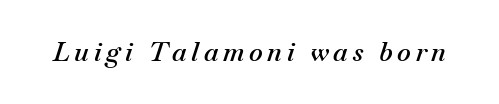
The image shows 26 px text type, italic (leaning right); set not underlined.
